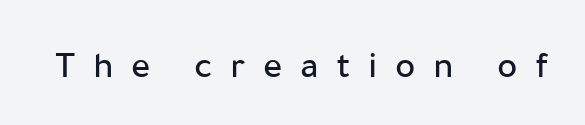
Italic: no, the glyphs are upright roman. This rendering features lettering with no underline. Students, note that the glyphs here are deliberately spaced far apart. The designer went with a sans here, leaving each stem footless. The face used here is proportionally spaced, like ordinary book or web type.
